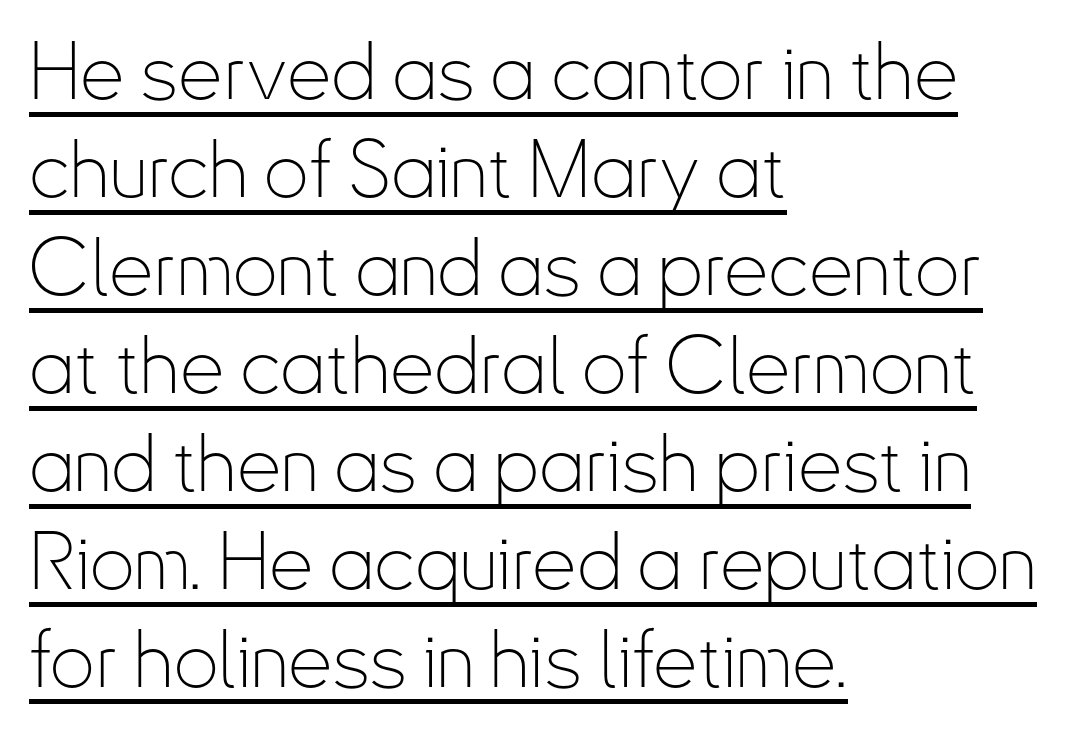
Quick note: not italic, upright. If you drew a ruler down the left edge, every line would touch it. These lines are rendered in a variable-pitch font. The letterforms sit shoulder to shoulder at normal distance. Typographically, this falls in the sans-serif category.
